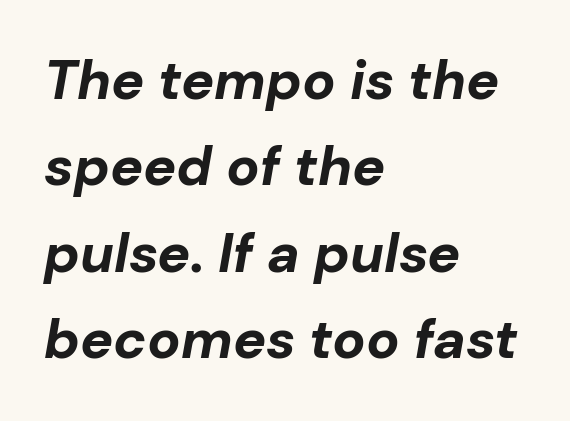
{"italic": "yes", "lean": "right", "slant_degrees": 10, "bold": "yes", "weight": "bold", "width": "normal", "stroke_contrast": "low", "x_height": "medium", "monospaced": "no", "underline": "no", "align": "left", "line_spacing": "normal", "line_spacing_ratio": 1.57, "letter_spacing": "normal", "letter_spacing_em": 0.0, "glyph_px": 55}
